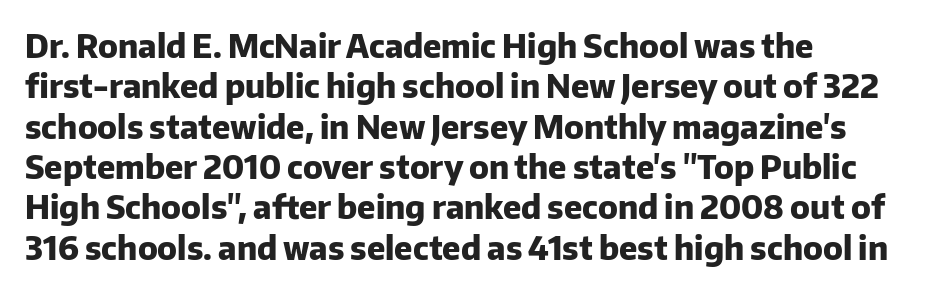
The rendering uses a moderate line-height, typical for paragraphs. What weight is shown? A full bold with thick strokes. The letters sit at their default tracking, neither squeezed nor spread. Font category for this specimen: sans-serif.
